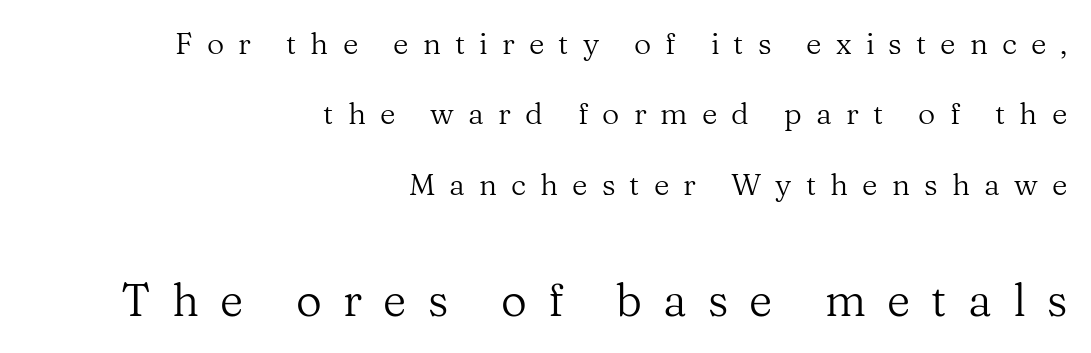
{"serif": "yes", "italic": "no", "bold": "no", "weight": "regular", "width": "normal", "stroke_contrast": "medium", "x_height": "medium", "monospaced": "no", "underline": "no", "align": "right", "line_spacing": "loose", "line_spacing_ratio": 2.35, "letter_spacing": "wide", "letter_spacing_em": 0.47, "larger_block": "second", "size_ratio": 1.5, "glyph_px": 45}
